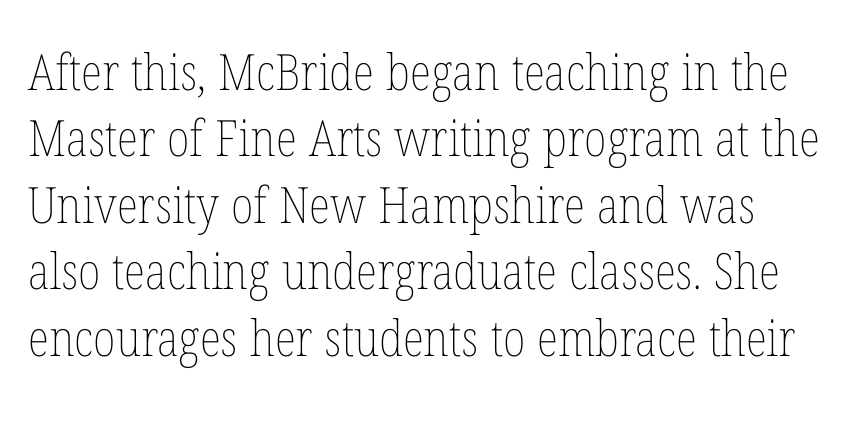
One glance says typical: line gaps are just what's usual. Decoration check: the copy has no underline. No extra tracking has been applied to these lines. Stroke mass is kept to a normal reading level or below.
